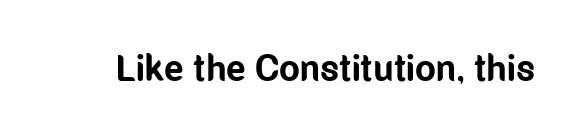
Q: Is the text bold? A: Yes.
Q: Is the text italic (slanted)? A: No, it is upright.
Q: Is the typeface a serif or a sans-serif typeface? A: Sans-serif.
Q: Is the text underlined? A: No.
Q: Is the spacing between letters normal or unusually wide? A: Normal.
Q: Width (condensed, normal, or wide)? A: Condensed.
Q: Stroke contrast? A: Low.
Q: x-height? A: Medium.
Q: Monospaced? A: No.
